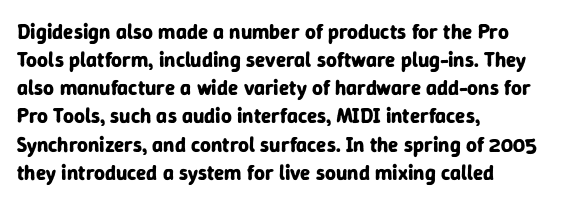
{"italic": "no", "bold": "yes", "underline": "no", "align": "left", "line_spacing": "normal", "line_spacing_ratio": 1.34, "letter_spacing": "normal", "letter_spacing_em": 0.0, "glyph_px": 21}
